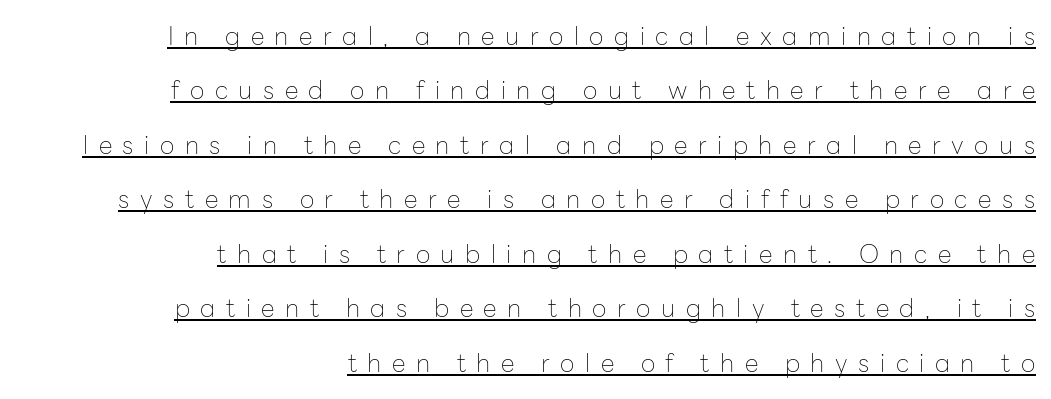
The weight would be labelled regular, book, light, or lighter still. You could fit nearly another row in the gap between these rows. The font's upright variant was chosen for this text. The typesetter chose a ragged-left arrangement here. Someone cranked the tracking dial way up on this one. Looks like someone drew a line under every word here.
